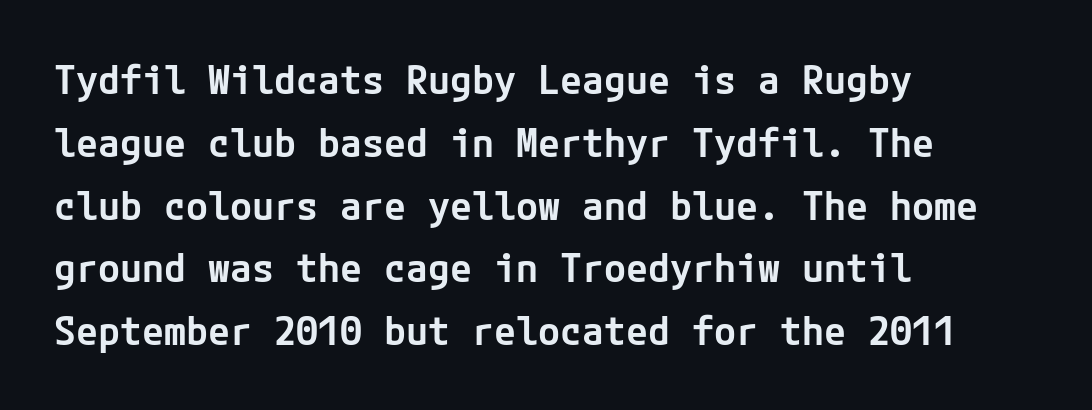
Q: Is the text bold? A: Semi-bold.
Q: Is the text italic (slanted)? A: No, it is upright.
Q: Is the typeface a serif or a sans-serif typeface? A: Sans-serif.
Q: Is the text underlined? A: No.
Q: How is the paragraph aligned? A: Left-aligned.
Q: Is the spacing between letters normal or unusually wide? A: Normal.
Q: Is the spacing between lines tight, normal or loose? A: Normal.
Q: Width (condensed, normal, or wide)? A: Normal.
Q: Stroke contrast? A: Low.
Q: x-height? A: Medium.
